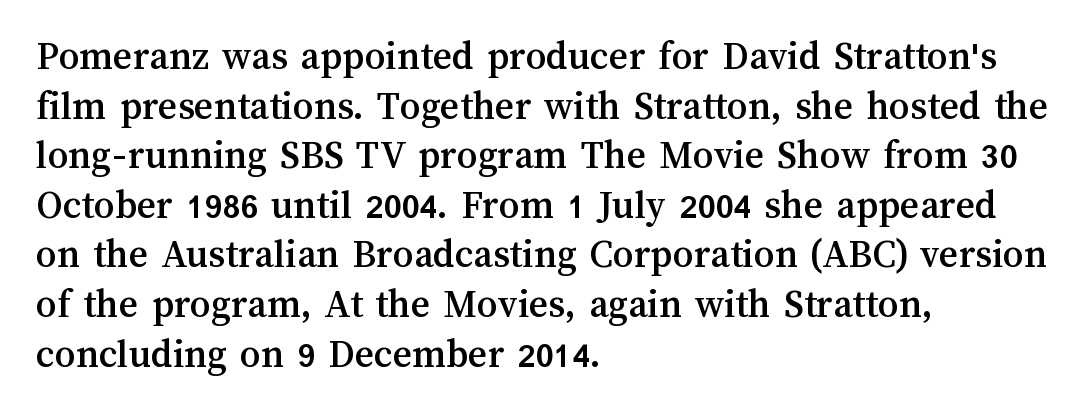
Q: Is the text italic (slanted)? A: No, it is upright.
Q: Is the text underlined? A: No.
Q: How is the paragraph aligned? A: Left-aligned.
Q: Is the spacing between letters normal or unusually wide? A: Normal.
Q: Width (condensed, normal, or wide)? A: Normal.
Q: Stroke contrast? A: Medium.
Q: x-height? A: Medium.
Q: Monospaced? A: No.
